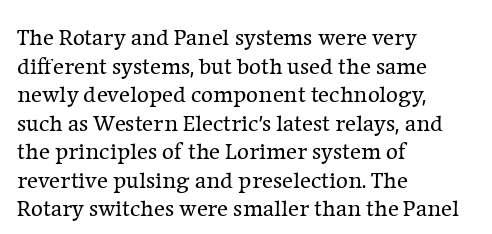
The image shows 23 px text type, upright; set left-aligned, line spacing 1.24x, normal letter spacing, not underlined.
